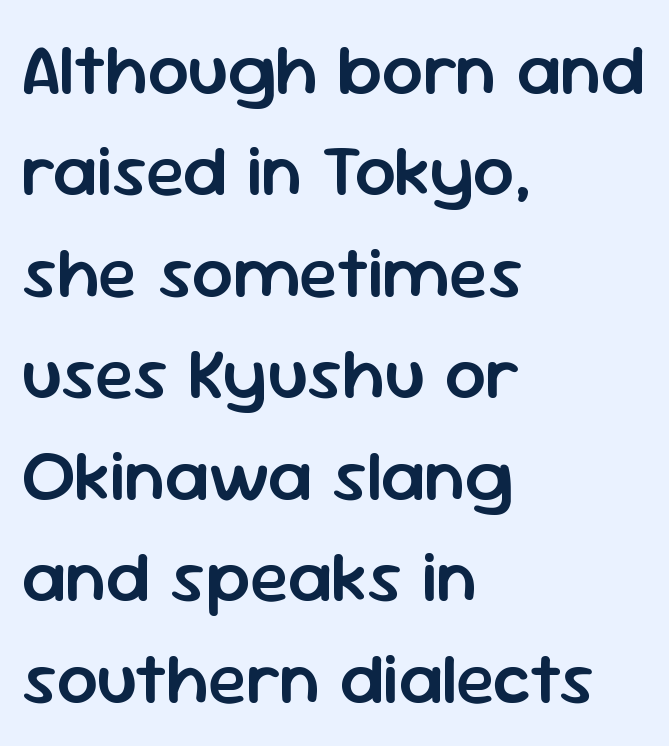
{"serif": "no", "italic": "no", "bold": "semi", "weight": "semibold", "width": "normal", "stroke_contrast": "low", "x_height": "medium", "monospaced": "no", "underline": "no", "align": "left", "line_spacing": "normal", "line_spacing_ratio": 1.39, "letter_spacing": "normal", "letter_spacing_em": 0.0, "glyph_px": 73}
